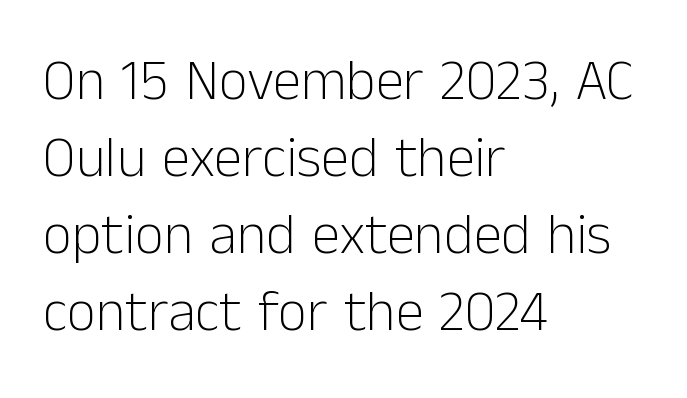
{"serif": "no", "italic": "no", "bold": "no", "weight": "light", "width": "normal", "stroke_contrast": "low", "x_height": "medium", "monospaced": "no", "underline": "no", "align": "left", "line_spacing": "normal", "line_spacing_ratio": 1.35, "letter_spacing": "normal", "letter_spacing_em": 0.0, "glyph_px": 57}
